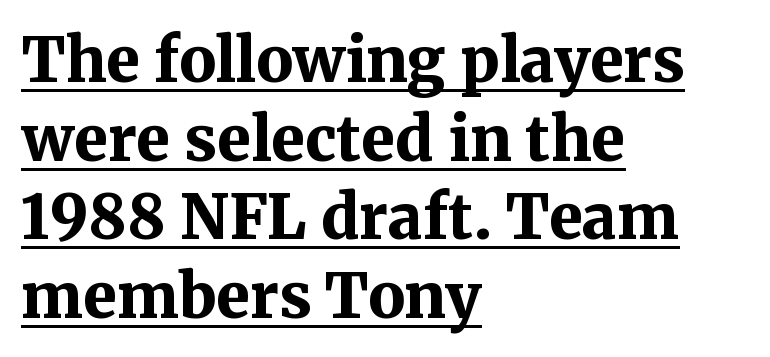
A full-strength bold gives these letters their thick strokes. This sample has the flowing, uneven cadence of proportional lettering. Ordinary non-slanted type is in use. Does the type have serifs? Yes, each stem ends in a small foot. The lines are quadded left. Notice how descenders clear the ascenders below comfortably — that's standard leading.
